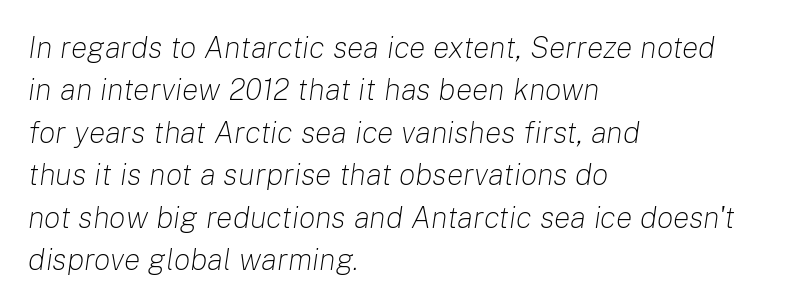
A light-to-regular cut is what we see here. Inter-character spacing is left at the font's built-in metrics. This sample is left-justified, so line endings fall wherever the words run out. You could not count columns in this text — the font is proportionally spaced. The font's italic variant was chosen for this text. If you measured baseline to baseline, you'd find a middling distance.
